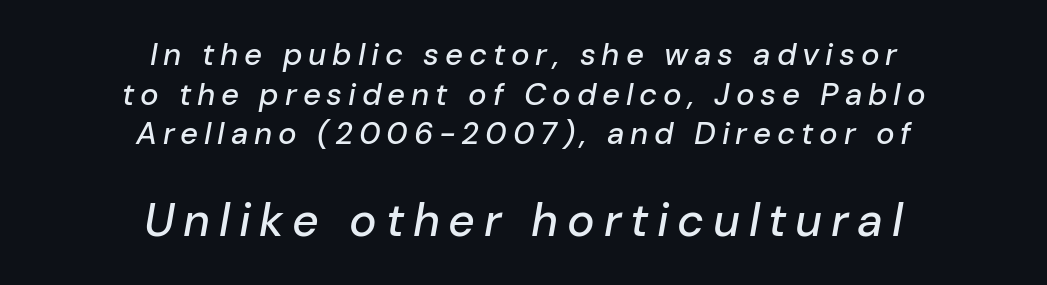
{"italic": "yes", "lean": "right", "slant_degrees": 10, "width": "normal", "stroke_contrast": "low", "x_height": "medium", "monospaced": "no", "underline": "no", "align": "center", "line_spacing": "normal", "line_spacing_ratio": 1.28, "larger_block": "second", "size_ratio": 1.48, "glyph_px": 46}
